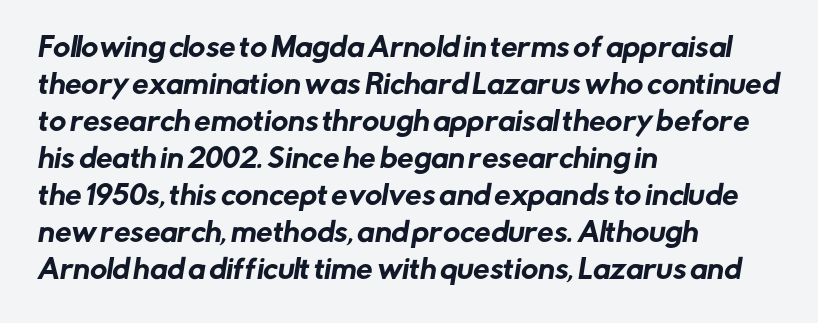
Q: Is the text underlined? A: No.
Q: How is the paragraph aligned? A: Left-aligned.
Q: Is the spacing between letters normal or unusually wide? A: Normal.
Q: Is the spacing between lines tight, normal or loose? A: Normal.
